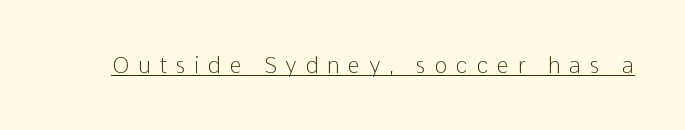
{"italic": "no", "bold": "no", "underline": "yes", "letter_spacing": "wide", "letter_spacing_em": 0.39, "glyph_px": 22}
